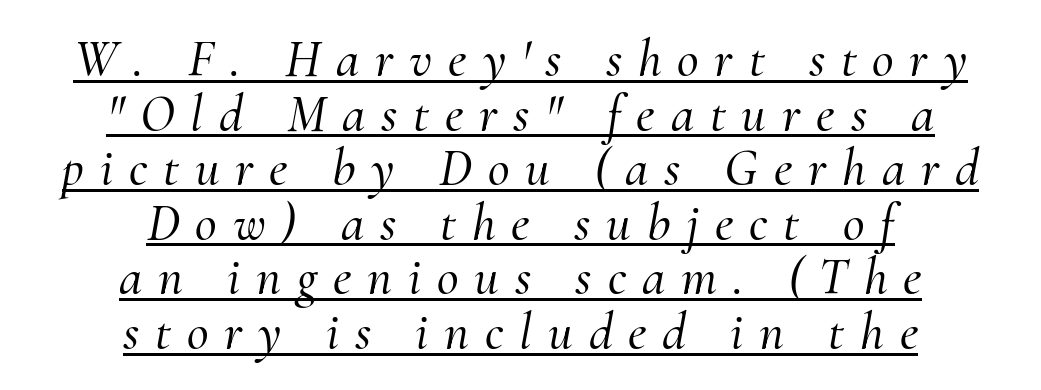
The image shows 53 px serif type, italic (leaning right); set centered, tight line spacing (1.03x), unusually wide letter spacing (+0.3 em), underlined; medium stroke contrast and a small x-height.
